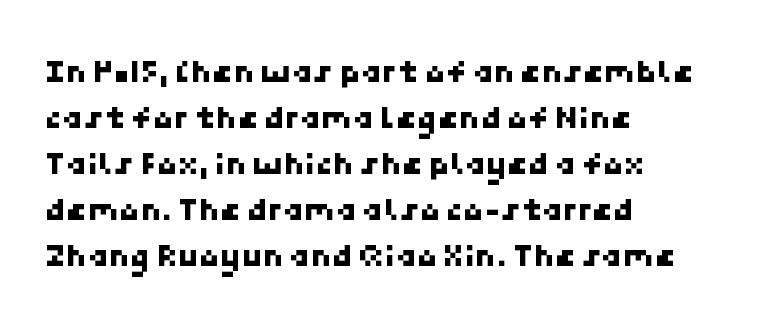
The image shows 34 px sans-serif type; set left-aligned, normal line spacing (1.35x), normal letter spacing, not underlined; low stroke contrast and a medium x-height.
